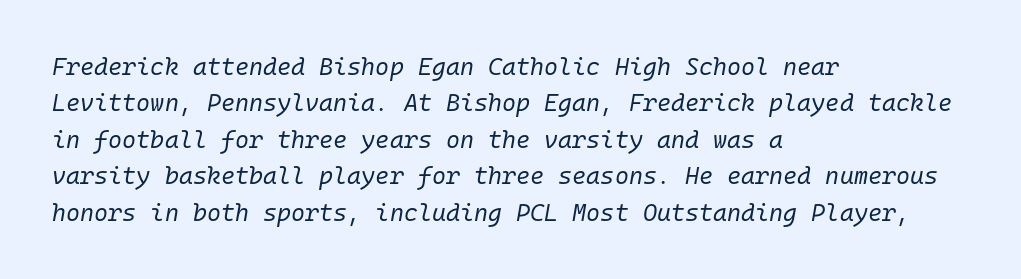
The lines in this sample share a left origin and differ only in where they stop. Stems and bowls with no extra thickness — not bold. In terms of posture, this sample is oblique. The specimen omits any rule beneath the text block's lines.
